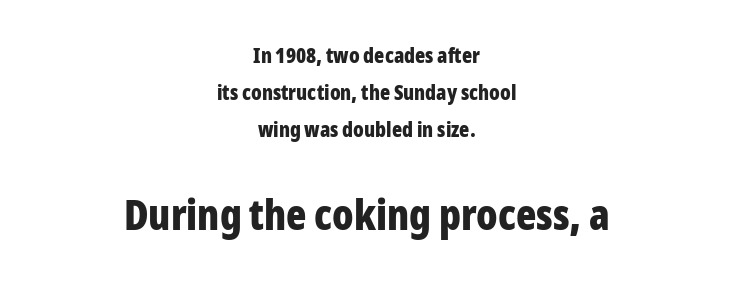
The image shows 42 px bold, condensed sans-serif type, upright; set centered, line spacing 1.77x, normal letter spacing, not underlined; the second (bottom) block is 2.0x larger; low stroke contrast and a medium x-height.
